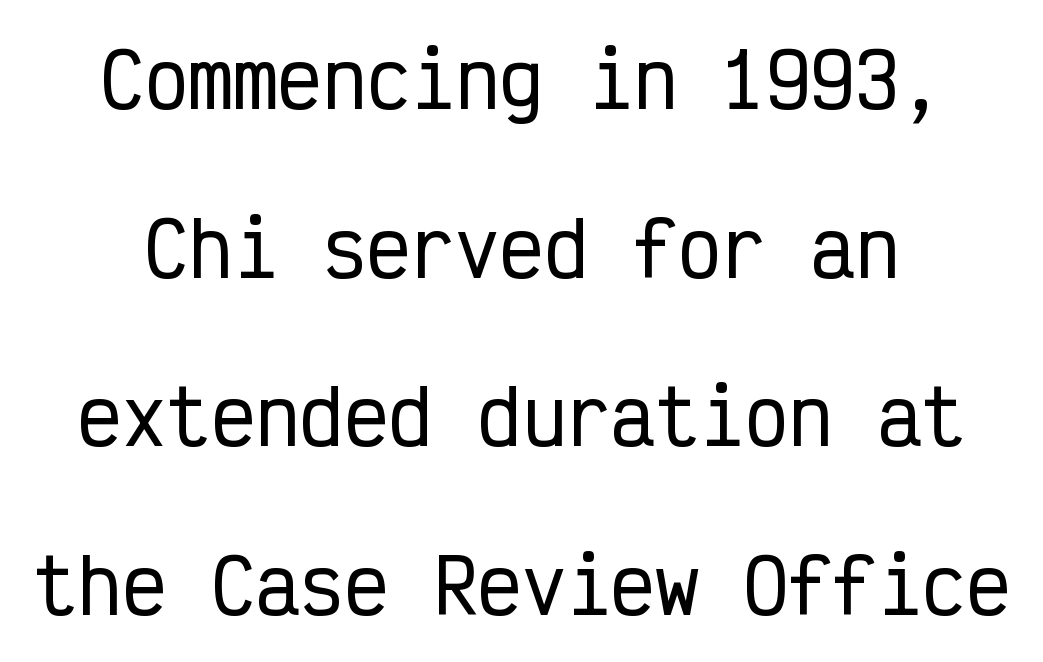
{"serif": "no", "italic": "no", "width": "condensed", "stroke_contrast": "low", "x_height": "medium", "monospaced": "yes", "underline": "no", "align": "center", "line_spacing": "loose", "line_spacing_ratio": 2.28, "letter_spacing": "normal", "letter_spacing_em": 0.0, "glyph_px": 74}
